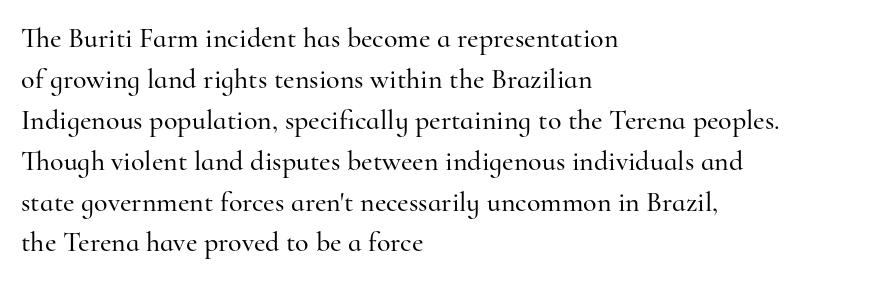
The image shows 28 px serif type, upright; set left-aligned, normal line spacing (1.46x), normal letter spacing, not underlined; high stroke contrast and a small x-height.
